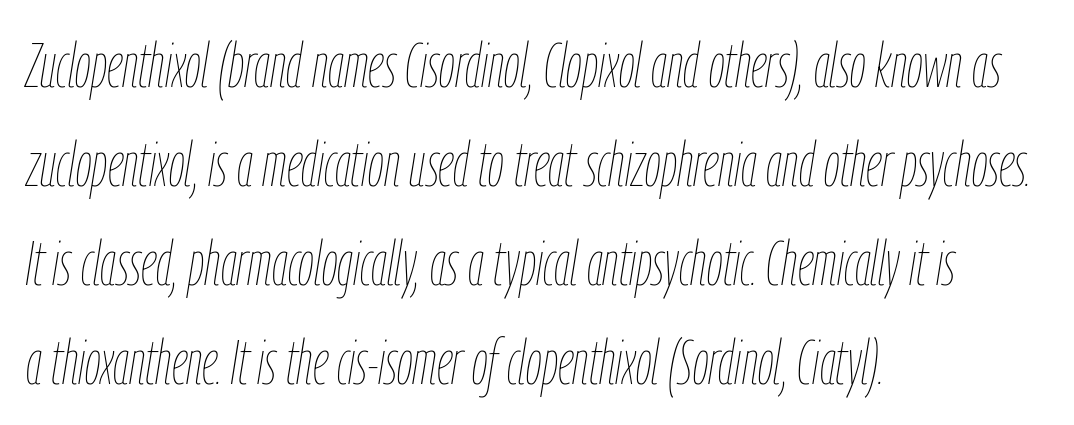
{"italic": "yes", "lean": "right", "slant_degrees": 9, "bold": "no", "weight": "thin", "width": "condensed", "stroke_contrast": "low", "x_height": "medium", "monospaced": "no", "underline": "no", "align": "left", "line_spacing": "normal", "line_spacing_ratio": 1.57, "letter_spacing": "normal", "letter_spacing_em": 0.0, "glyph_px": 63}
